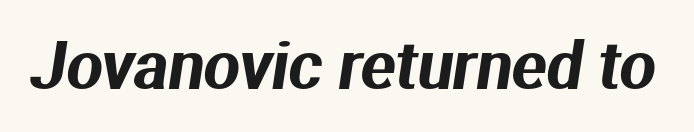
{"serif": "no", "width": "normal", "stroke_contrast": "medium", "x_height": "medium", "monospaced": "no", "underline": "no", "letter_spacing": "normal", "letter_spacing_em": 0.0, "glyph_px": 64}
